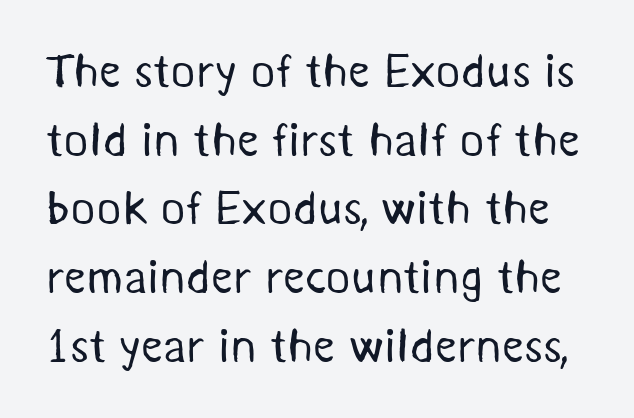
The baseline area is clear. You could call the tracking neutral — neither tight nor loose. Here the designer chose a conventional face with non-uniform glyph widths. Is this a sans? Yes — the strokes have no serifs. Whoever set this chose a conventional vertical rhythm. The cut favours lightness, reaching ordinary text weight at its darkest.
